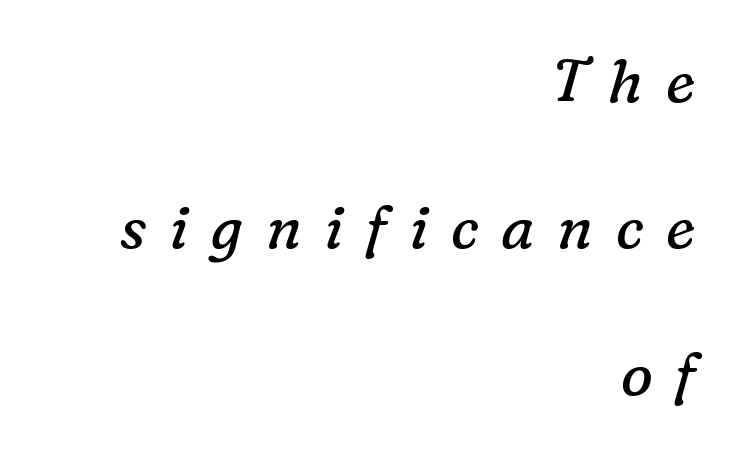
The image shows 60 px regular-weight serif type, italic (leaning right); set right-aligned, loose line spacing (2.44x), unusually wide letter spacing (+0.38 em), not underlined; low stroke contrast and a medium x-height.
